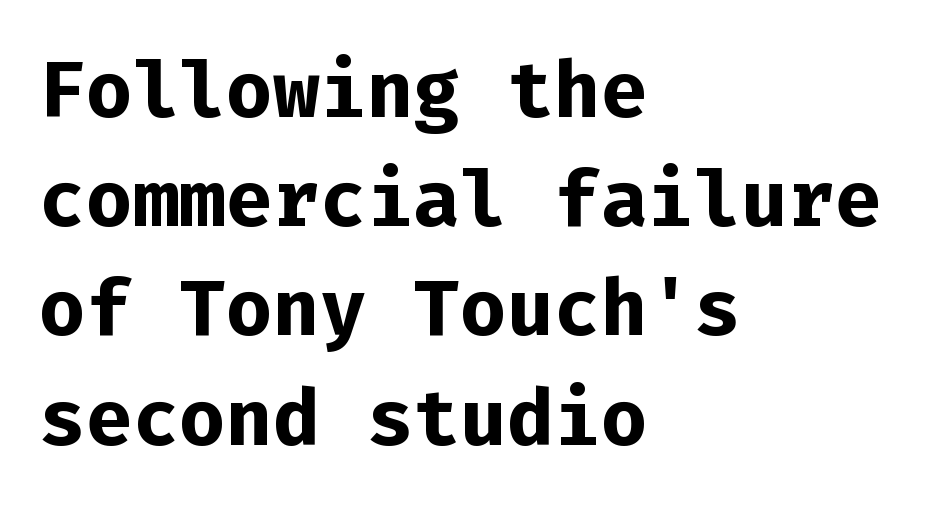
{"serif": "no", "italic": "no", "bold": "yes", "weight": "bold", "width": "normal", "stroke_contrast": "low", "x_height": "medium", "monospaced": "yes", "underline": "no", "align": "left", "line_spacing": "normal", "line_spacing_ratio": 1.4, "letter_spacing": "normal", "letter_spacing_em": 0.0, "glyph_px": 78}
